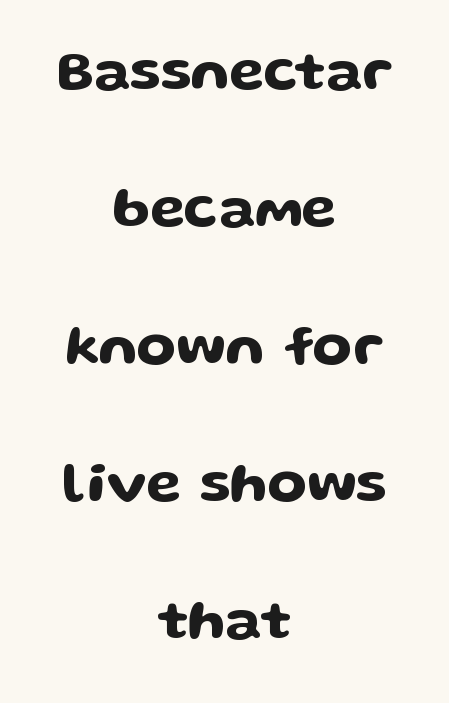
{"serif": "no", "italic": "no", "width": "wide", "stroke_contrast": "low", "x_height": "medium", "monospaced": "no", "underline": "no", "align": "center", "line_spacing": "loose", "line_spacing_ratio": 2.41, "letter_spacing": "normal", "letter_spacing_em": 0.0, "glyph_px": 57}
